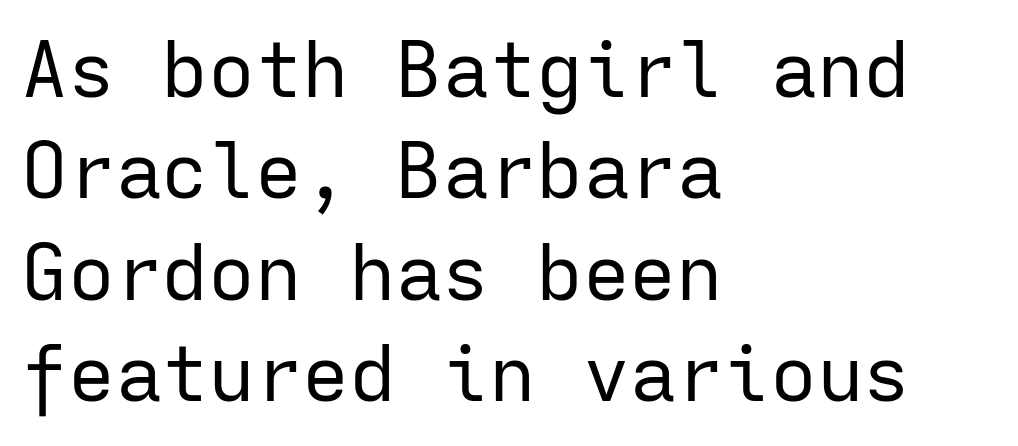
The characters are drawn with everyday or finer stroke widths. Ascenders rise straight up at ninety degrees. Tracking value appears to be zero — textbook default spacing. Each letter, wide or thin by design, is forced into the same width here.
